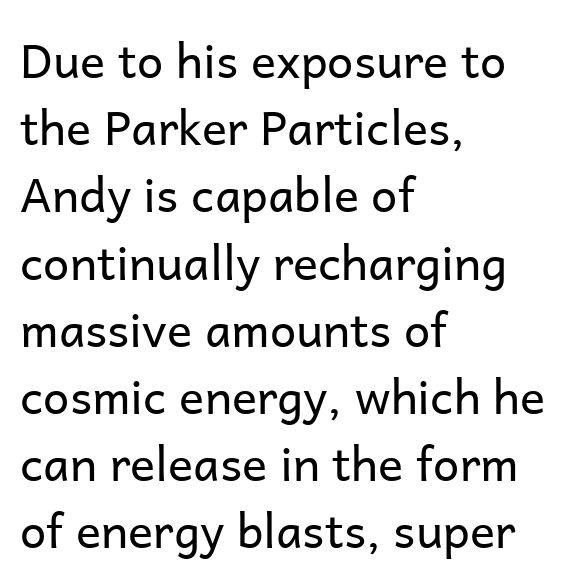
The image shows 47 px regular-weight sans-serif type, upright; set left-aligned, normal line spacing (1.43x), normal letter spacing, not underlined; low stroke contrast and a medium x-height.
